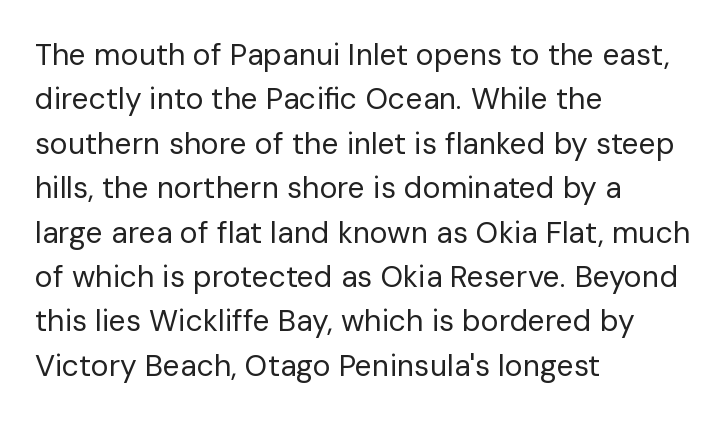
The image shows 30 px regular-weight sans-serif type, upright; set left-aligned, normal line spacing (1.48x), normal letter spacing, not underlined; low stroke contrast and a medium x-height.
